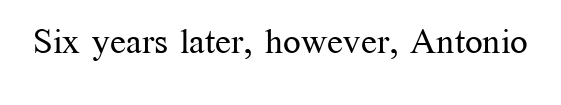
Letters have the restrained weight of plain body copy at most. Bare-footed words on every line. Standard letterfit; no display-style spreading of the glyphs. Do the characters align in a grid? No, the font is proportional. If you drew a line through each stem, it would be perfectly vertical. Serifs: yes, visible at the terminals of the letterforms.
